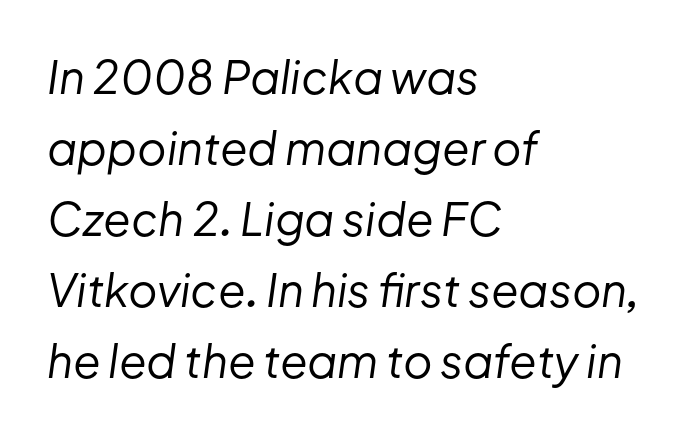
{"italic": "yes", "lean": "right", "slant_degrees": 8, "bold": "no", "weight": "regular", "width": "normal", "stroke_contrast": "low", "x_height": "medium", "monospaced": "no", "underline": "no", "align": "left", "line_spacing": "normal", "line_spacing_ratio": 1.58, "letter_spacing": "normal", "letter_spacing_em": 0.0, "glyph_px": 45}
